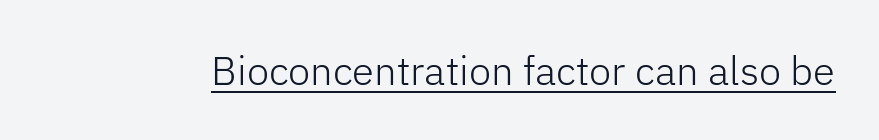
{"serif": "no", "italic": "no", "bold": "no", "weight": "light", "width": "normal", "stroke_contrast": "low", "x_height": "medium", "monospaced": "no", "underline": "yes", "letter_spacing": "normal", "letter_spacing_em": 0.0, "glyph_px": 40}
